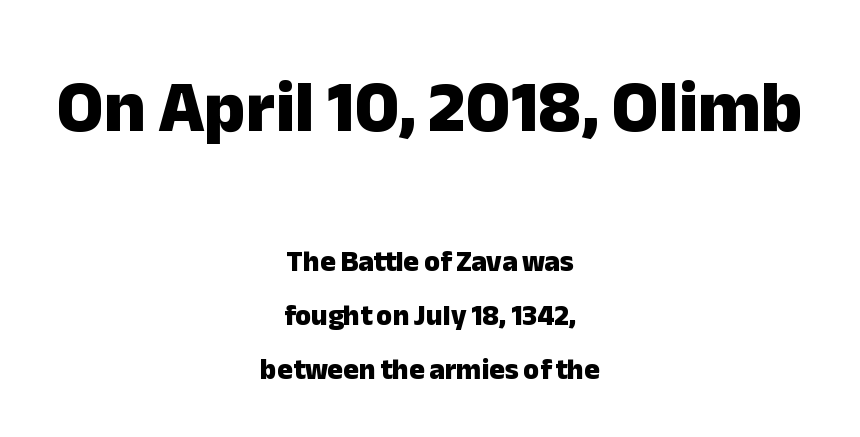
{"serif": "no", "italic": "no", "bold": "yes", "weight": "heavy", "width": "normal", "stroke_contrast": "low", "x_height": "medium", "monospaced": "no", "underline": "no", "align": "center", "line_spacing_ratio": 1.87, "letter_spacing": "normal", "letter_spacing_em": 0.0, "larger_block": "first", "size_ratio": 2.52, "glyph_px": 73}
